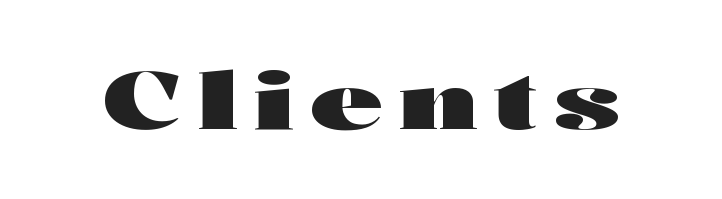
Q: Is the text bold? A: Yes.
Q: Is the text italic (slanted)? A: No, it is upright.
Q: Is the typeface a serif or a sans-serif typeface? A: Serif.
Q: Is the text underlined? A: No.
Q: Is the spacing between letters normal or unusually wide? A: Unusually wide.
Q: Width (condensed, normal, or wide)? A: Wide.
Q: Stroke contrast? A: High.
Q: x-height? A: Medium.
Q: Monospaced? A: No.
